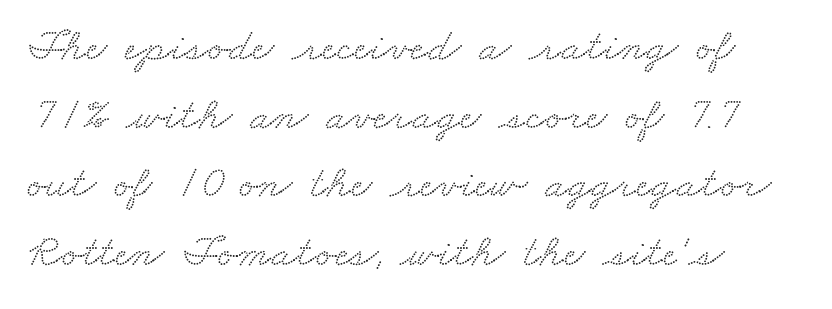
Q: Is the typeface a serif or a sans-serif typeface? A: Serif.
Q: Is the text underlined? A: No.
Q: How is the paragraph aligned? A: Left-aligned.
Q: Is the spacing between letters normal or unusually wide? A: Normal.
Q: Is the spacing between lines tight, normal or loose? A: Normal.
Q: Width (condensed, normal, or wide)? A: Wide.
Q: Stroke contrast? A: Low.
Q: x-height? A: Small.
Q: Monospaced? A: No.
